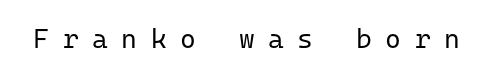
{"italic": "no", "bold": "no", "underline": "no", "letter_spacing": "wide", "letter_spacing_em": 0.5, "glyph_px": 27}
